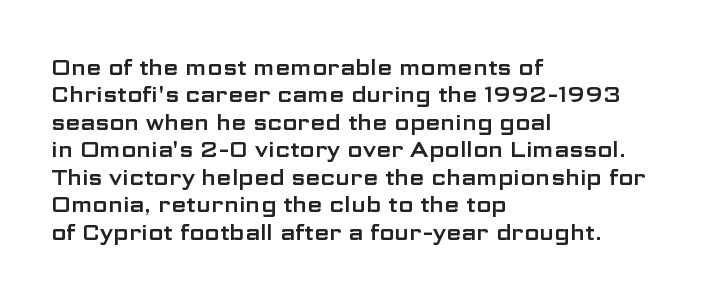
{"italic": "no", "underline": "no", "align": "left", "line_spacing": "normal", "line_spacing_ratio": 1.25, "letter_spacing": "normal", "letter_spacing_em": 0.0, "glyph_px": 22}
